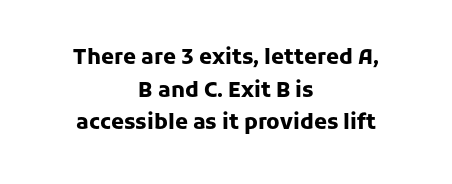
The image shows 21 px bold type, upright; set centered, normal line spacing (1.55x), normal letter spacing, not underlined.
